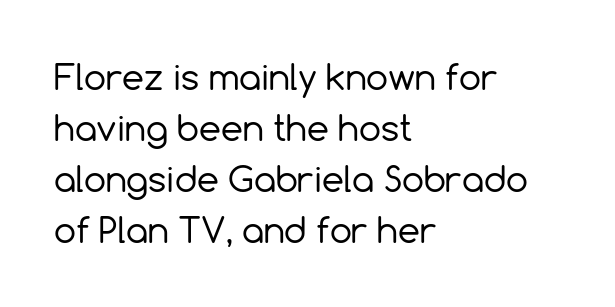
The image shows 35 px regular-weight sans-serif type, upright; set left-aligned, normal line spacing (1.46x), normal letter spacing, not underlined; a medium x-height.
